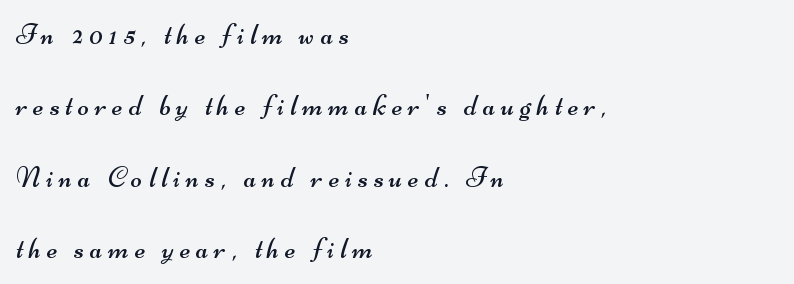
The image shows 30 px regular-weight, wide sans-serif type; set left-aligned, loose line spacing (2.38x), unusually wide letter spacing (+0.2 em), not underlined; medium stroke contrast and a small x-height.
